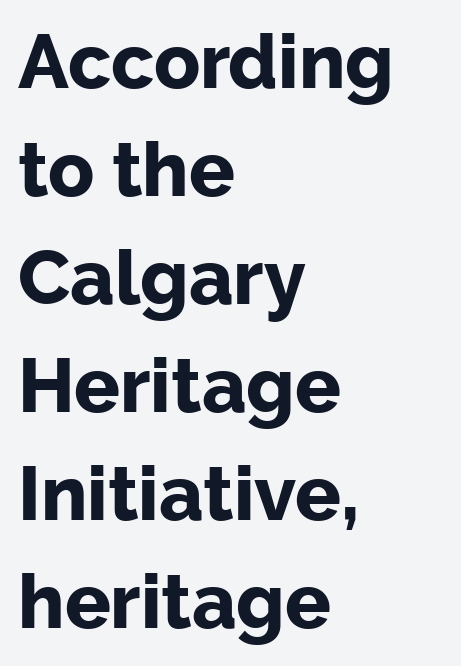
The image shows 76 px bold sans-serif type, upright; set left-aligned, normal line spacing (1.42x), normal letter spacing, not underlined; low stroke contrast and a medium x-height.
